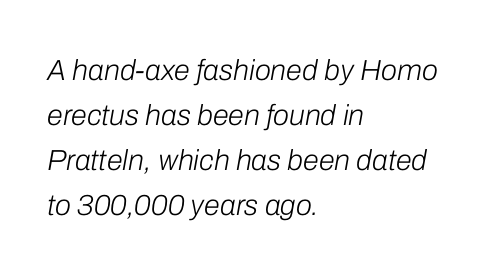
{"italic": "yes", "lean": "right", "slant_degrees": 10, "bold": "no", "weight": "light", "width": "normal", "stroke_contrast": "low", "x_height": "medium", "monospaced": "no", "underline": "no", "align": "left", "line_spacing": "normal", "line_spacing_ratio": 1.55, "letter_spacing": "normal", "letter_spacing_em": 0.0, "glyph_px": 29}
